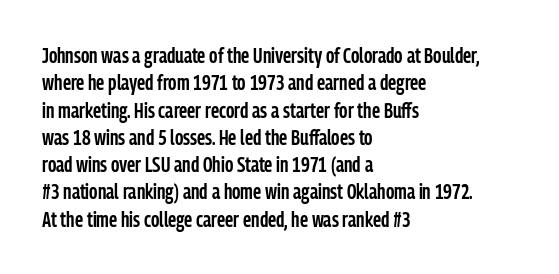
Line beginnings align vertically; line endings do not. Weight: semibold (demi). Tracking here is standard; glyphs follow each other at the usual distance. If you drew a line through each stem, it would be perfectly vertical. Has an underline been added? It has not.
